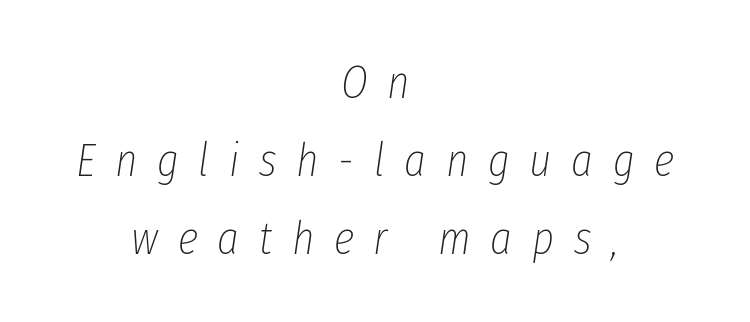
Here the designer chose a conventional face with non-uniform glyph widths. Students, observe: this is what conventionally led text looks like. Alignment: centered. The whole block is typeset with a tilt.
